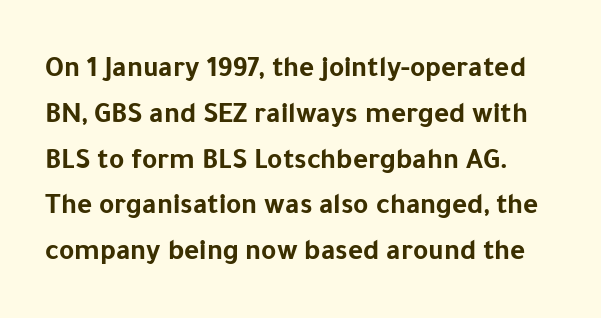
The space beneath each line is pristine and unruled. The letters carry no serifs — their stems end cleanly without finishing strokes. The leading is moderate, giving the passage an even texture. You could not count columns in this text — the font is proportionally spaced. The typesetting leans heavy: a genuine bold. The letters sit at their default tracking, neither squeezed nor spread.
